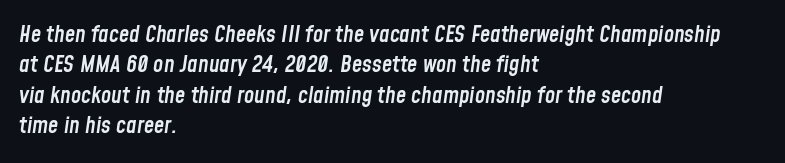
Q: Is the text bold? A: Semi-bold.
Q: Is the text italic (slanted)? A: Yes, it leans right by about 8 degrees.
Q: Is the text underlined? A: No.
Q: How is the paragraph aligned? A: Left-aligned.
Q: Is the spacing between letters normal or unusually wide? A: Normal.
Q: Is the spacing between lines tight, normal or loose? A: Normal.
